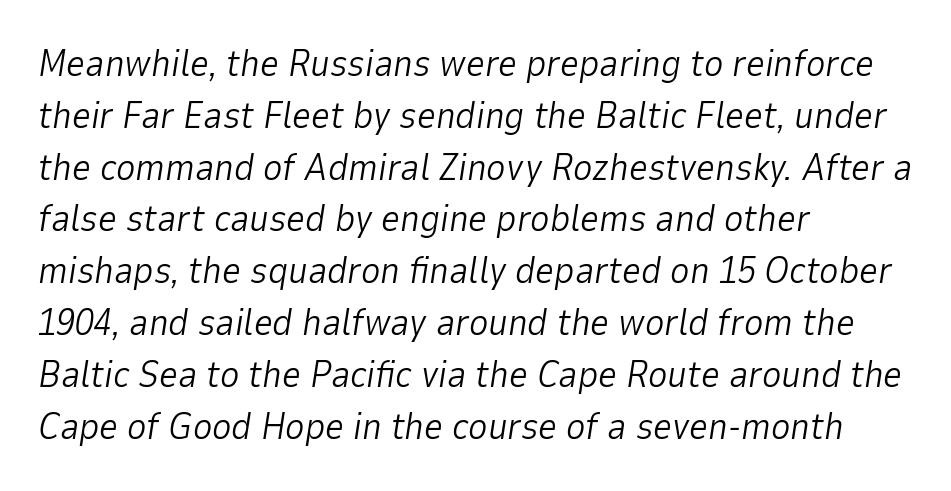
{"italic": "yes", "lean": "right", "slant_degrees": 9, "bold": "no", "weight": "light", "width": "normal", "stroke_contrast": "low", "x_height": "medium", "monospaced": "no", "underline": "no", "align": "left", "line_spacing": "normal", "line_spacing_ratio": 1.4, "letter_spacing": "normal", "letter_spacing_em": 0.0, "glyph_px": 37}
